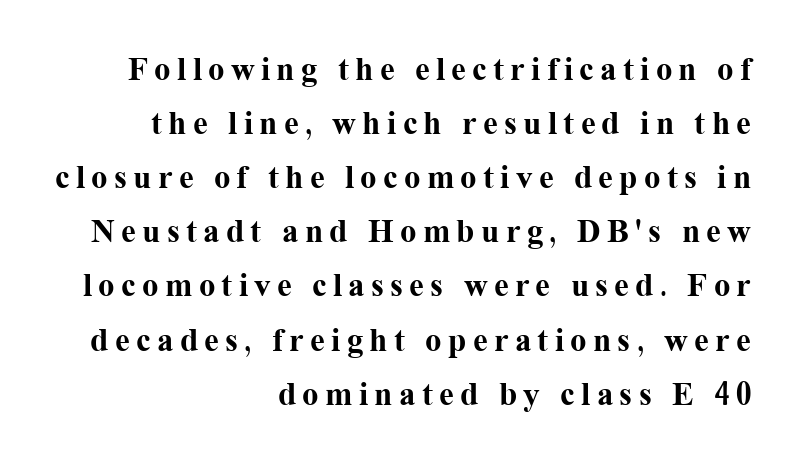
The image shows 33 px bold serif type, upright; set right-aligned, normal line spacing (1.64x), not underlined; medium stroke contrast and a medium x-height.
